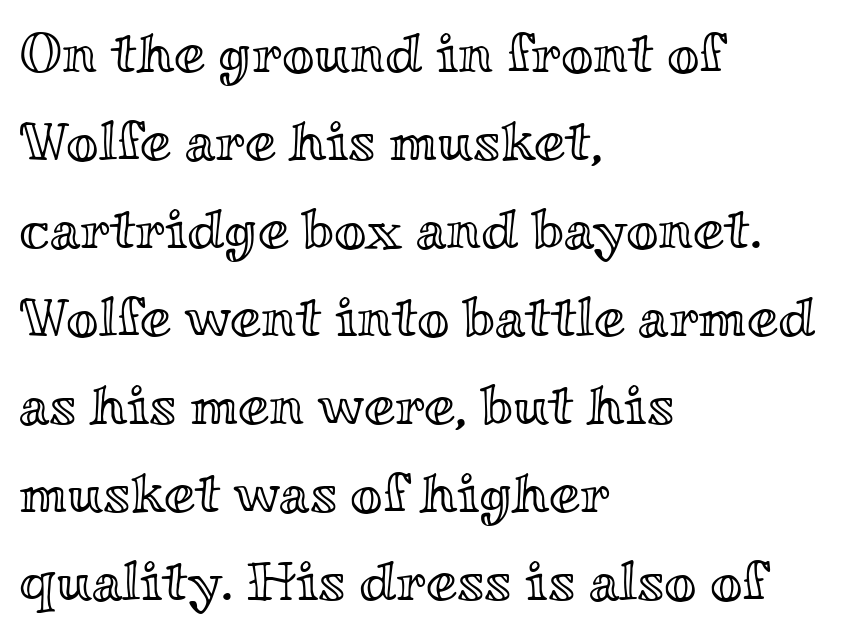
Q: Is the text italic (slanted)? A: No, it is upright.
Q: Is the text underlined? A: No.
Q: How is the paragraph aligned? A: Left-aligned.
Q: Is the spacing between letters normal or unusually wide? A: Normal.
Q: Is the spacing between lines tight, normal or loose? A: Normal.
Q: Width (condensed, normal, or wide)? A: Wide.
Q: x-height? A: Small.
Q: Monospaced? A: No.
